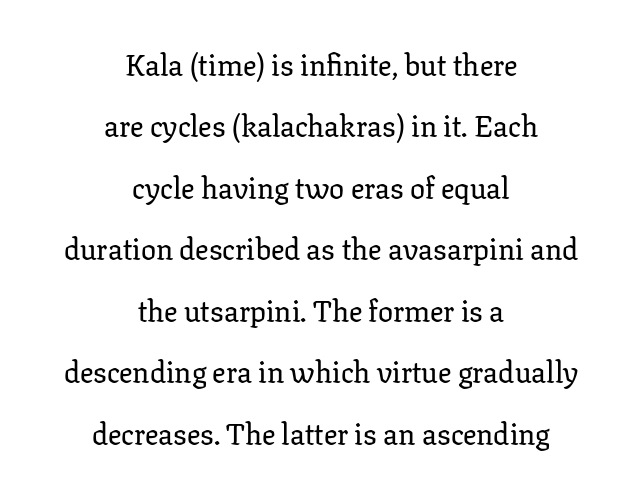
The image shows 30 px serif type, upright; set centered, loose line spacing (2.05x), normal letter spacing, not underlined; low stroke contrast and a medium x-height.
